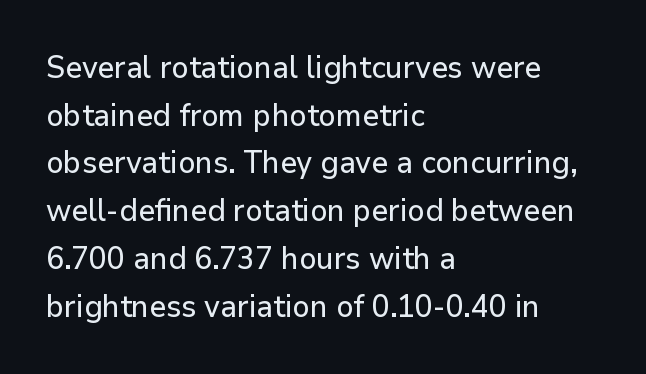
Designer's note — italics off, roman on. Glance below the letters and you will spot only blank space. The tracking reads as untouched default to a designer's eye. These lines are rendered in a variable-pitch font.
